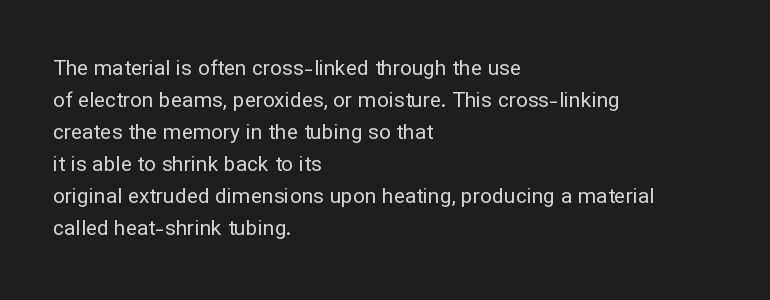
{"italic": "no", "bold": "no", "underline": "no", "align": "left", "line_spacing": "normal", "line_spacing_ratio": 1.52, "letter_spacing": "normal", "letter_spacing_em": 0.0, "glyph_px": 21}
